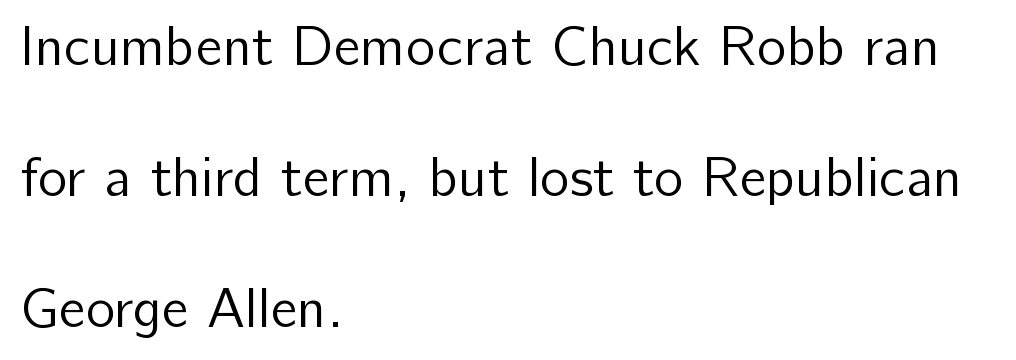
Q: Is the text bold? A: No.
Q: Is the text italic (slanted)? A: No, it is upright.
Q: Is the typeface a serif or a sans-serif typeface? A: Sans-serif.
Q: Is the text underlined? A: No.
Q: How is the paragraph aligned? A: Left-aligned.
Q: Is the spacing between letters normal or unusually wide? A: Normal.
Q: Is the spacing between lines tight, normal or loose? A: Loose.
Q: Width (condensed, normal, or wide)? A: Normal.
Q: Stroke contrast? A: Low.
Q: x-height? A: Medium.
Q: Monospaced? A: No.
